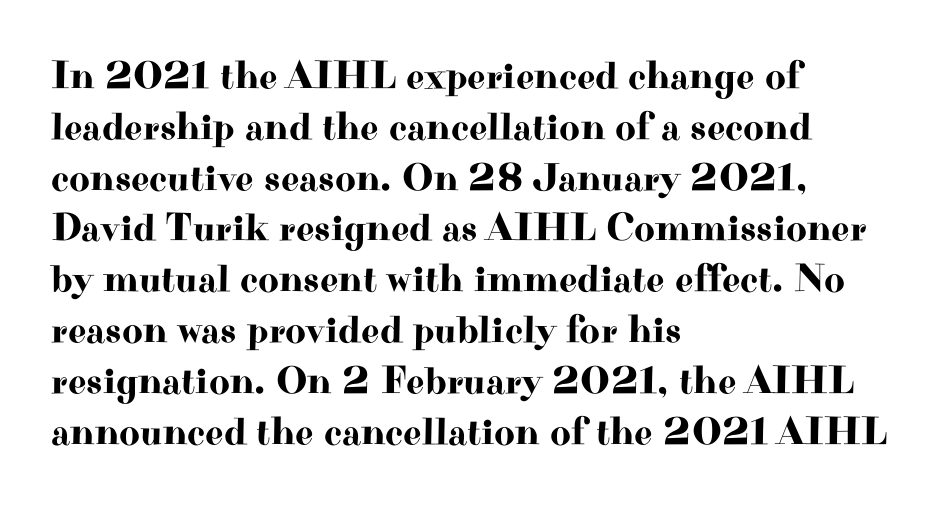
The image shows 40 px wide serif type, upright; set left-aligned, normal line spacing (1.27x), normal letter spacing, not underlined; high stroke contrast and a small x-height.
